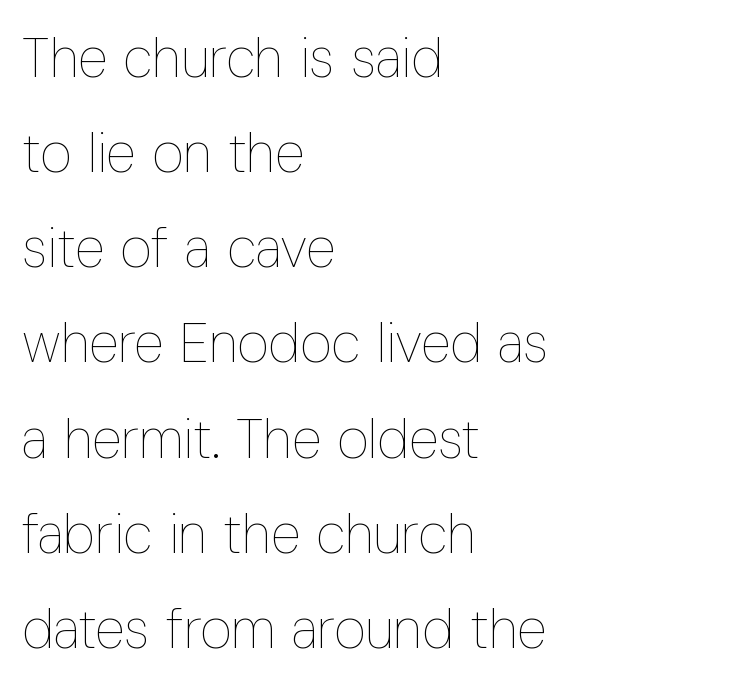
The image shows 55 px thin, condensed type, upright; set left-aligned, line spacing 1.73x, normal letter spacing, not underlined; low stroke contrast and a medium x-height.
